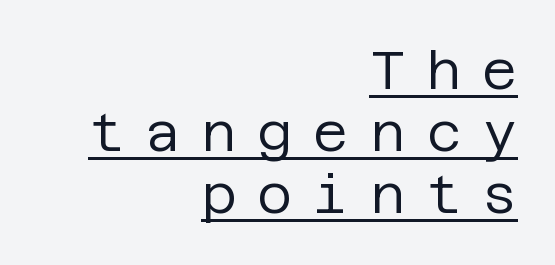
Q: Is the text bold? A: No.
Q: Is the text italic (slanted)? A: No, it is upright.
Q: Is the typeface a serif or a sans-serif typeface? A: Sans-serif.
Q: Is the text underlined? A: Yes.
Q: How is the paragraph aligned? A: Right-aligned.
Q: Is the spacing between letters normal or unusually wide? A: Unusually wide.
Q: Is the spacing between lines tight, normal or loose? A: Tight.
Q: Width (condensed, normal, or wide)? A: Normal.
Q: Stroke contrast? A: Low.
Q: x-height? A: Large.
